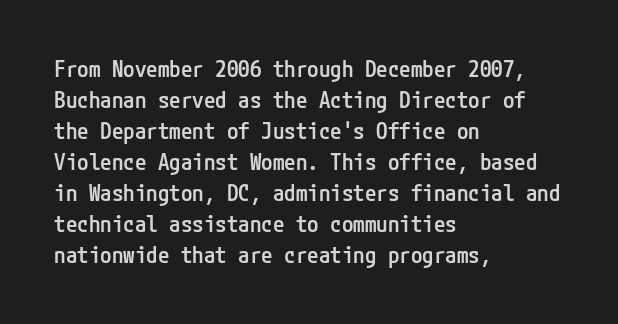
Q: Is the text bold? A: Semi-bold.
Q: Is the text italic (slanted)? A: No, it is upright.
Q: Is the text underlined? A: No.
Q: How is the paragraph aligned? A: Left-aligned.
Q: Is the spacing between letters normal or unusually wide? A: Normal.
Q: Is the spacing between lines tight, normal or loose? A: Normal.
